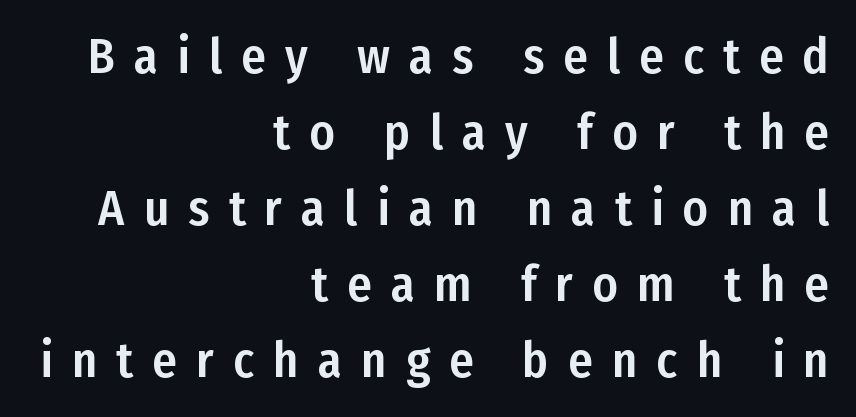
The rendering uses natural spacing where letterforms have individual widths. The lines in this sample share a right terminus and differ only in where they begin. The font's upright variant was chosen for this text. To sum up the face: it is a sans, with no serifs. The lines sit at an ordinary, default distance from one another.
